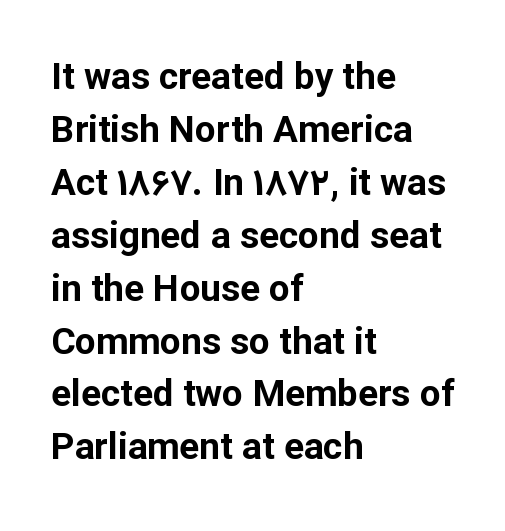
Q: Is the text bold? A: Yes.
Q: Is the text italic (slanted)? A: No, it is upright.
Q: Is the typeface a serif or a sans-serif typeface? A: Sans-serif.
Q: Is the text underlined? A: No.
Q: How is the paragraph aligned? A: Left-aligned.
Q: Is the spacing between letters normal or unusually wide? A: Normal.
Q: Is the spacing between lines tight, normal or loose? A: Normal.
Q: Width (condensed, normal, or wide)? A: Normal.
Q: Stroke contrast? A: Low.
Q: x-height? A: Medium.
Q: Monospaced? A: No.
